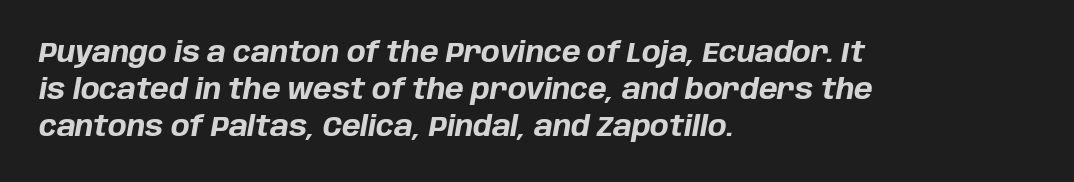
{"italic": "yes", "lean": "right", "slant_degrees": 10, "bold": "yes", "weight": "bold", "width": "normal", "stroke_contrast": "low", "x_height": "large", "monospaced": "no", "underline": "no", "align": "left", "line_spacing": "normal", "line_spacing_ratio": 1.32, "letter_spacing": "normal", "letter_spacing_em": 0.0, "glyph_px": 28}
